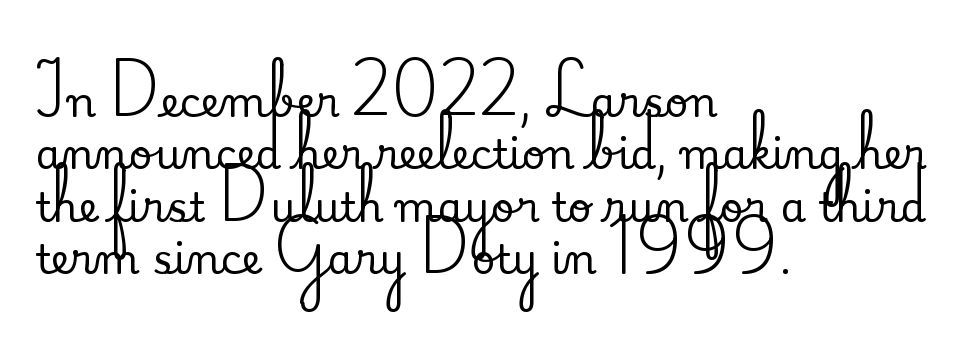
Caption: multi-line text, flush left, ragged right. The font family rendered here belongs to the serif group. Vertical spacing — default. A bare baseline throughout the passage. What stands out about the letter spacing? Nothing — it is the standard amount. This sample has the flowing, uneven cadence of proportional lettering.
